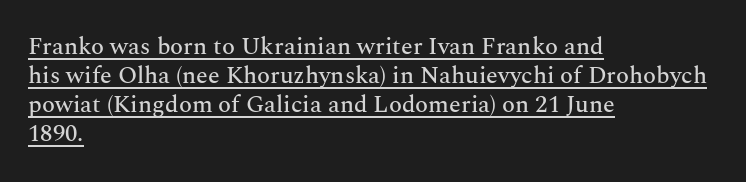
{"italic": "no", "underline": "yes", "align": "left", "line_spacing_ratio": 1.21, "letter_spacing": "normal", "letter_spacing_em": 0.0, "glyph_px": 24}
